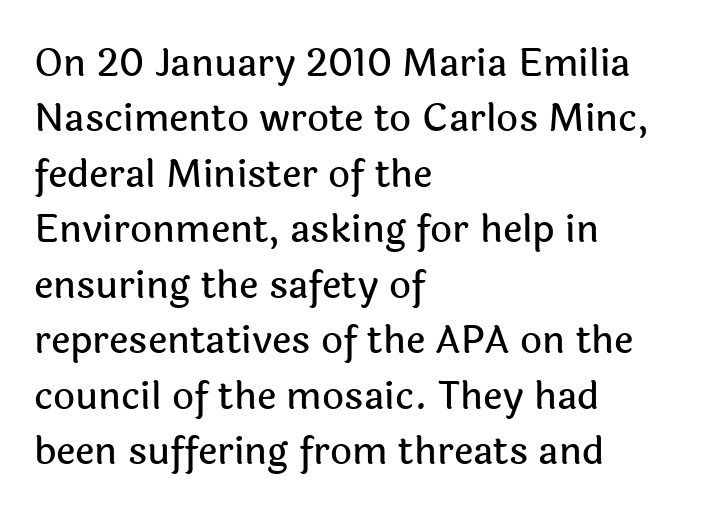
The image shows 38 px sans-serif type, upright; set left-aligned, normal line spacing (1.46x), normal letter spacing, not underlined; a medium x-height.
